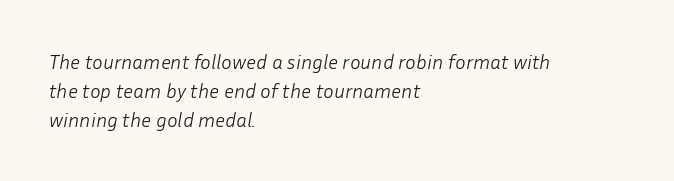
The zone under the glyphs is completely vacant. This rendering uses left alignment, leaving the right contour irregular. Tall strokes in this sample are angled rather than plumb. Weight: in the light-to-regular range.
